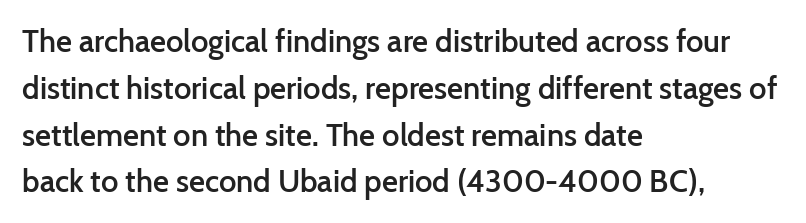
The image shows 31 px semibold sans-serif type, upright; set left-aligned, normal line spacing (1.51x), normal letter spacing, not underlined; low stroke contrast and a medium x-height.
